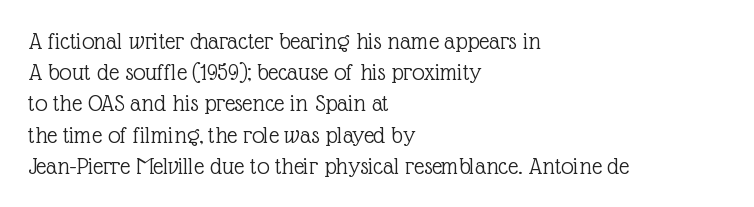
The image shows 25 px text type, upright; set left-aligned, normal line spacing (1.25x), normal letter spacing, not underlined.
